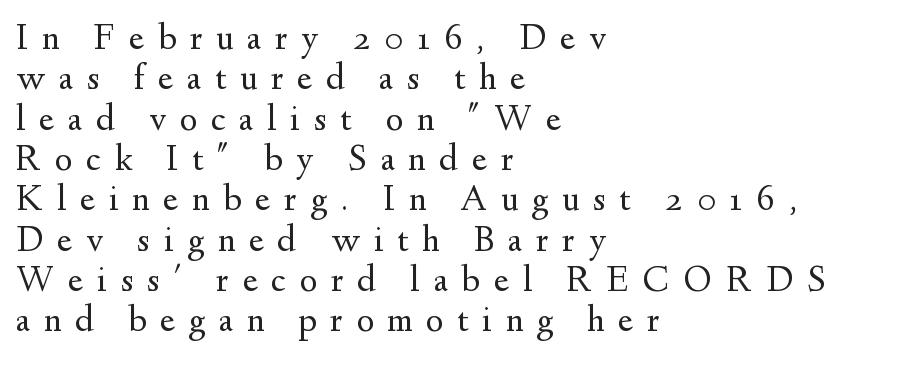
{"serif": "yes", "italic": "no", "bold": "no", "weight": "regular", "width": "normal", "stroke_contrast": "medium", "x_height": "small", "monospaced": "no", "underline": "no", "align": "left", "line_spacing": "tight", "line_spacing_ratio": 1.09, "letter_spacing": "wide", "letter_spacing_em": 0.37, "glyph_px": 37}
